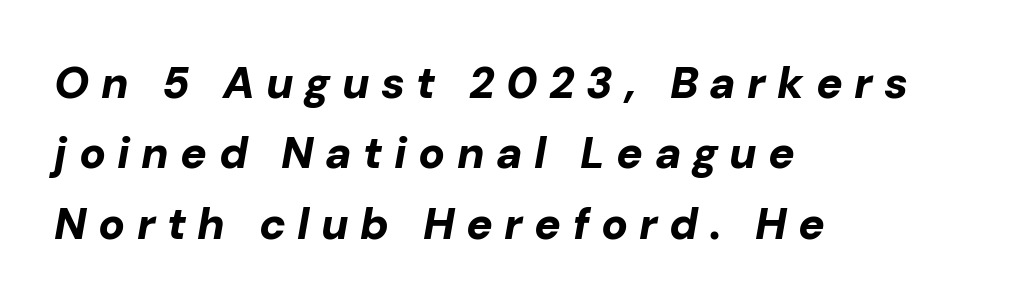
Q: Is the text bold? A: Yes.
Q: Is the text italic (slanted)? A: Yes, it leans right by about 10 degrees.
Q: Is the text underlined? A: No.
Q: How is the paragraph aligned? A: Left-aligned.
Q: Is the spacing between letters normal or unusually wide? A: Unusually wide.
Q: Is the spacing between lines tight, normal or loose? A: Normal.
Q: Width (condensed, normal, or wide)? A: Normal.
Q: Stroke contrast? A: Low.
Q: x-height? A: Medium.
Q: Monospaced? A: No.
